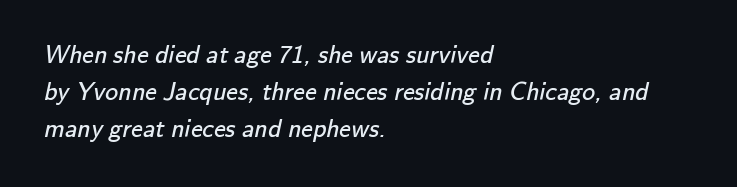
Q: Is the text bold? A: No.
Q: Is the text underlined? A: No.
Q: How is the paragraph aligned? A: Left-aligned.
Q: Is the spacing between letters normal or unusually wide? A: Normal.
Q: Is the spacing between lines tight, normal or loose? A: Normal.
